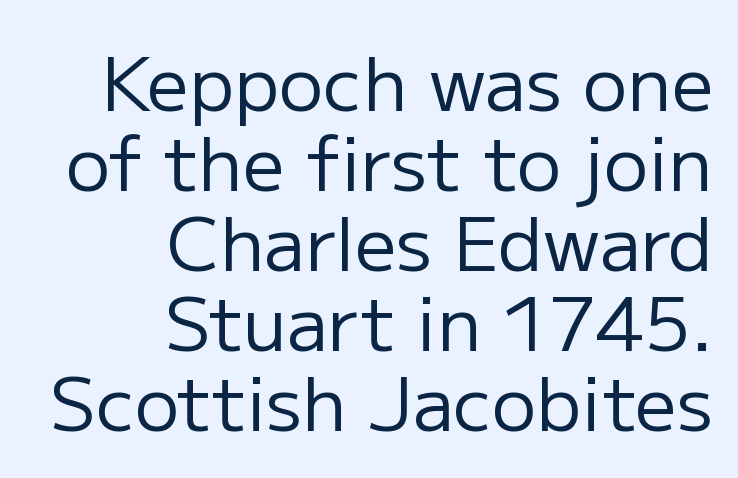
The image shows 74 px regular-weight sans-serif type, upright; set right-aligned, tight line spacing (1.08x), normal letter spacing, not underlined; low stroke contrast and a medium x-height.
